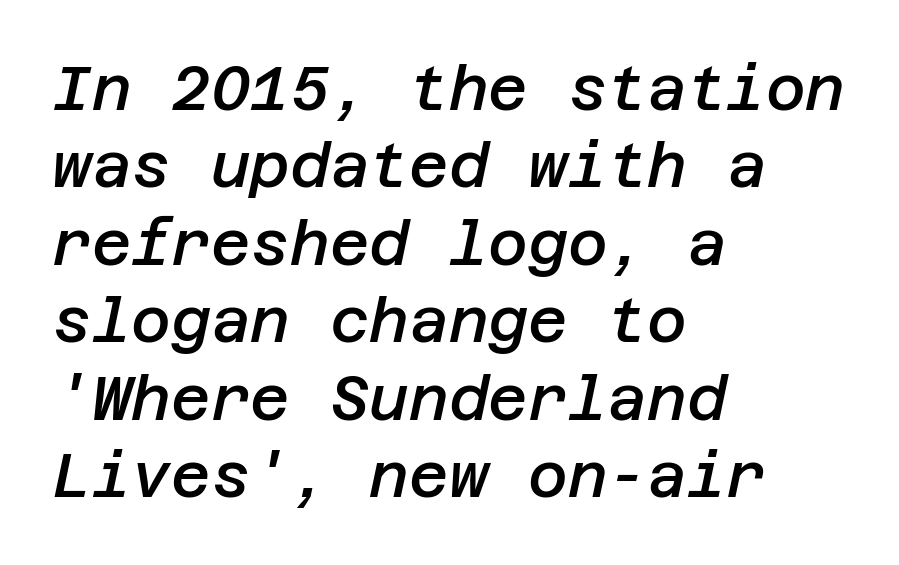
The image shows 61 px semibold type, italic (leaning right); set left-aligned, normal line spacing (1.27x), normal letter spacing, not underlined; low stroke contrast and a large x-height.
